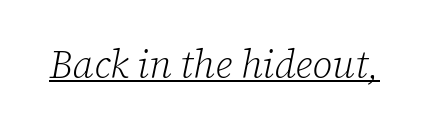
The image shows 39 px light serif type, italic (leaning right); set normal letter spacing, underlined; low stroke contrast and a medium x-height.
